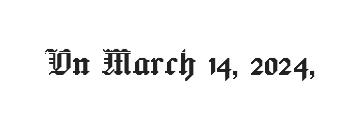
Do the characters align in a grid? No, the font is proportional. Decoration check: the copy has no underline. The letters sit at their default tracking, neither squeezed nor spread. This sample uses an upright cut, with every glyph sitting square on the baseline.
